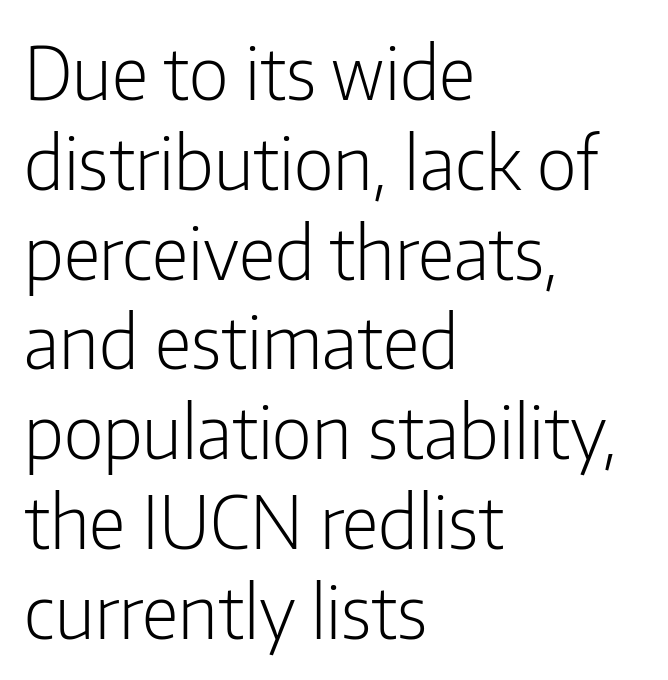
{"serif": "no", "italic": "no", "bold": "no", "weight": "light", "width": "condensed", "stroke_contrast": "low", "x_height": "medium", "monospaced": "no", "underline": "no", "align": "left", "line_spacing_ratio": 1.23, "letter_spacing": "normal", "letter_spacing_em": 0.0, "glyph_px": 73}
